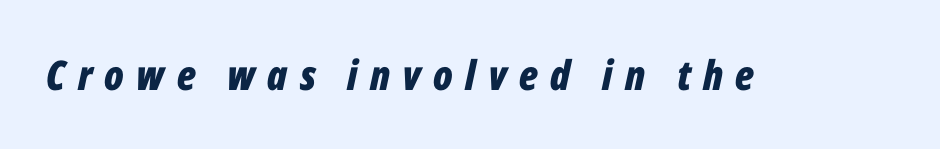
Q: Is the text bold? A: Yes.
Q: Is the text italic (slanted)? A: Yes, it leans right by about 12 degrees.
Q: Is the text underlined? A: No.
Q: Is the spacing between letters normal or unusually wide? A: Unusually wide.
Q: Width (condensed, normal, or wide)? A: Condensed.
Q: Stroke contrast? A: Low.
Q: x-height? A: Medium.
Q: Monospaced? A: No.
